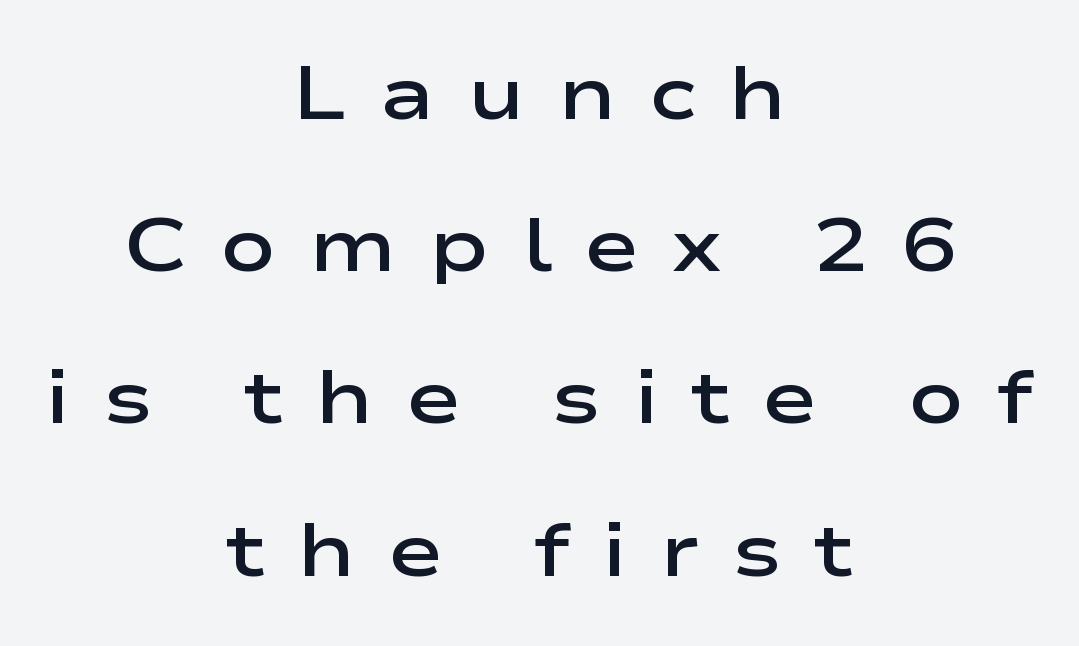
Q: Is the text bold? A: Semi-bold.
Q: Is the text italic (slanted)? A: No, it is upright.
Q: Is the typeface a serif or a sans-serif typeface? A: Sans-serif.
Q: Is the text underlined? A: No.
Q: How is the paragraph aligned? A: Centered.
Q: Is the spacing between letters normal or unusually wide? A: Unusually wide.
Q: Is the spacing between lines tight, normal or loose? A: Loose.
Q: Width (condensed, normal, or wide)? A: Wide.
Q: Stroke contrast? A: Low.
Q: x-height? A: Medium.
Q: Monospaced? A: No.
